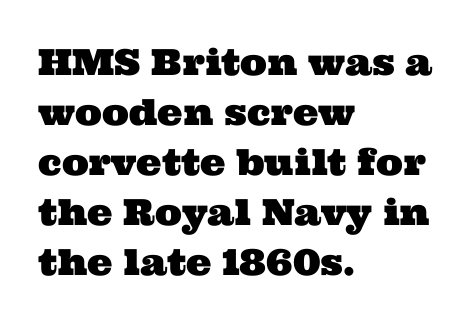
Q: Is the typeface a serif or a sans-serif typeface? A: Serif.
Q: Is the text underlined? A: No.
Q: How is the paragraph aligned? A: Left-aligned.
Q: Is the spacing between letters normal or unusually wide? A: Normal.
Q: Is the spacing between lines tight, normal or loose? A: Normal.
Q: Width (condensed, normal, or wide)? A: Wide.
Q: Stroke contrast? A: Medium.
Q: x-height? A: Medium.
Q: Monospaced? A: No.
